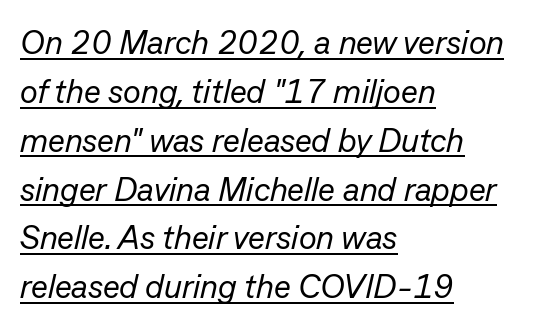
{"italic": "yes", "lean": "right", "slant_degrees": 13, "bold": "no", "weight": "regular", "width": "normal", "stroke_contrast": "low", "x_height": "medium", "monospaced": "no", "underline": "yes", "align": "left", "line_spacing": "normal", "line_spacing_ratio": 1.48, "letter_spacing": "normal", "letter_spacing_em": 0.0, "glyph_px": 33}
